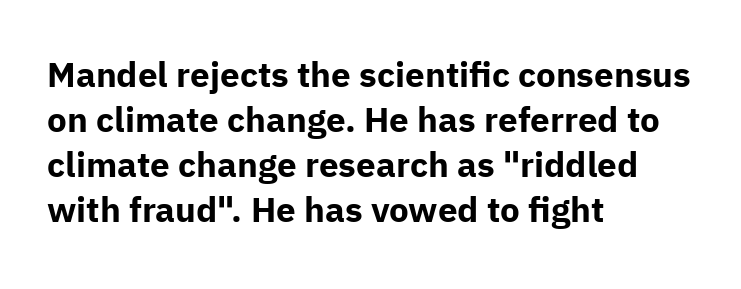
If you drew a ruler down the left edge, every line would touch it. You'd pick this weight for a headline — it's a proper bold. Letters rest on an invisible, unmarked baseline. The type family on display is of the sans-serif kind. The lettering holds an erect, upright posture throughout.
